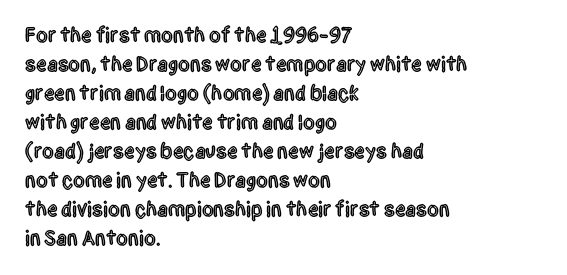
{"italic": "no", "underline": "no", "align": "left", "line_spacing": "normal", "line_spacing_ratio": 1.38, "letter_spacing": "normal", "letter_spacing_em": 0.0, "glyph_px": 21}
